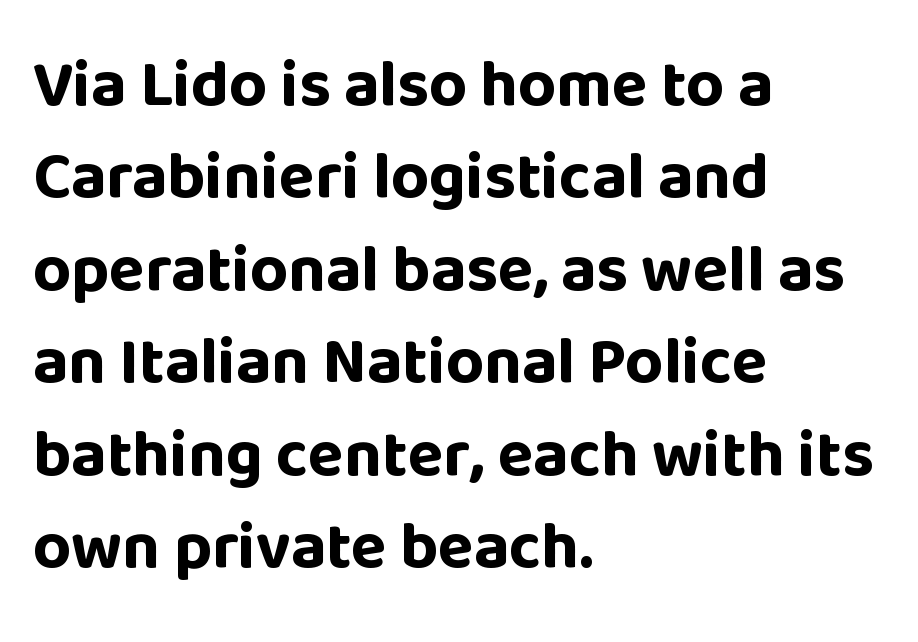
Q: Is the text bold? A: Yes.
Q: Is the text italic (slanted)? A: No, it is upright.
Q: Is the typeface a serif or a sans-serif typeface? A: Sans-serif.
Q: Is the text underlined? A: No.
Q: How is the paragraph aligned? A: Left-aligned.
Q: Is the spacing between letters normal or unusually wide? A: Normal.
Q: Is the spacing between lines tight, normal or loose? A: Normal.
Q: Width (condensed, normal, or wide)? A: Normal.
Q: Stroke contrast? A: Low.
Q: x-height? A: Large.
Q: Monospaced? A: No.
